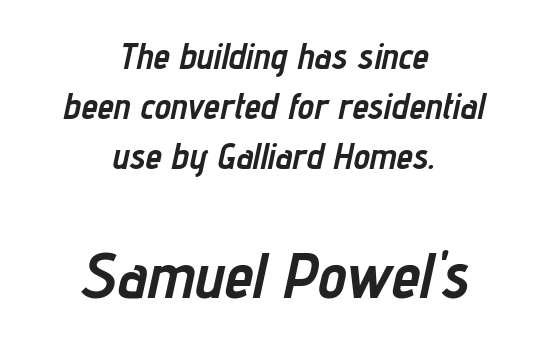
Q: Is the text bold? A: Yes.
Q: Is the text italic (slanted)? A: Yes, it leans right by about 12 degrees.
Q: Is the text underlined? A: No.
Q: How is the paragraph aligned? A: Centered.
Q: Is the spacing between letters normal or unusually wide? A: Normal.
Q: Is the spacing between lines tight, normal or loose? A: Normal.
Q: Which block of text is set in a larger size, the first (top) or the second (bottom)? A: The second (bottom) one.
Q: Width (condensed, normal, or wide)? A: Condensed.
Q: Stroke contrast? A: Low.
Q: x-height? A: Medium.
Q: Monospaced? A: No.
